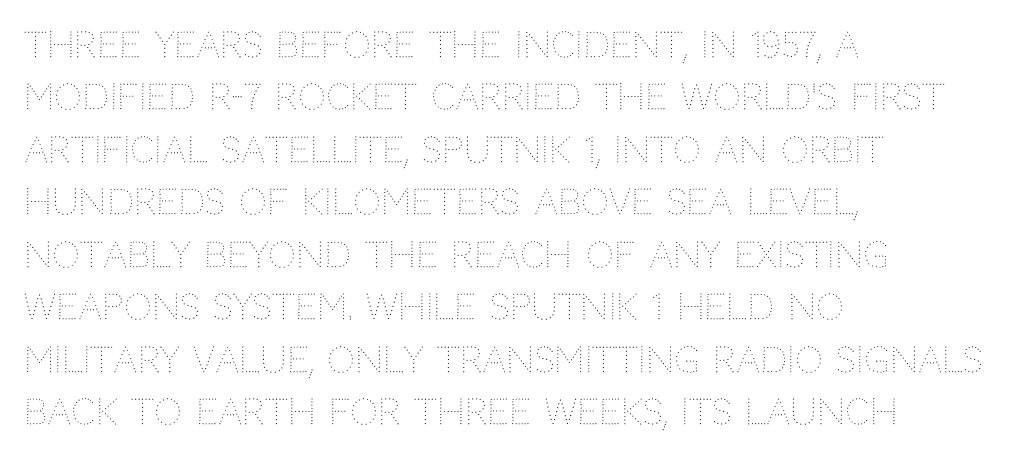
Normally led — the rows are evenly, conventionally spaced. Nobody touched the tracking dial on this one. Descender tails drop into unmarked territory. Rendered with straight, roman letterforms. Every row of glyphs begins at an identical x-position on the left. Summary of weight: not heavy and not bold.
